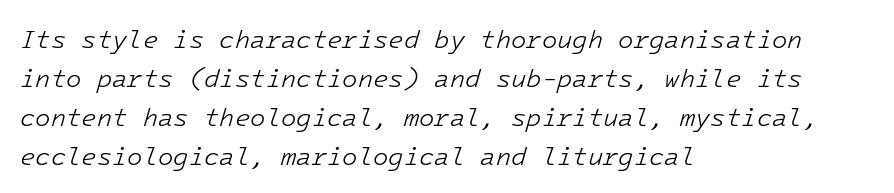
Q: Is the text bold? A: No.
Q: Is the text italic (slanted)? A: Yes, it leans right by about 16 degrees.
Q: Is the text underlined? A: No.
Q: How is the paragraph aligned? A: Left-aligned.
Q: Is the spacing between letters normal or unusually wide? A: Normal.
Q: Is the spacing between lines tight, normal or loose? A: Normal.
